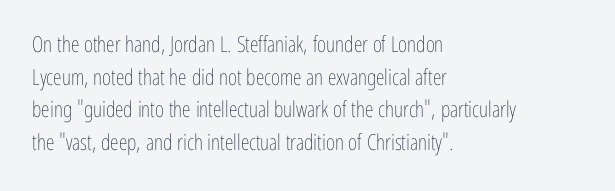
The image shows 22 px text type, upright; set left-aligned, normal line spacing (1.48x), normal letter spacing, not underlined.
